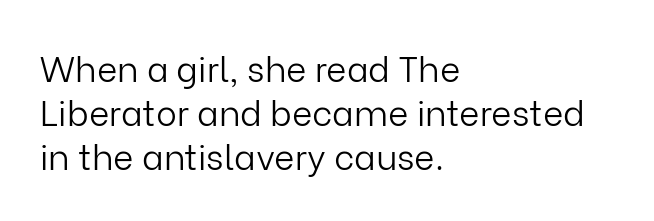
The image shows 35 px light sans-serif type, upright; set left-aligned, normal line spacing (1.26x), normal letter spacing, not underlined; low stroke contrast and a medium x-height.
